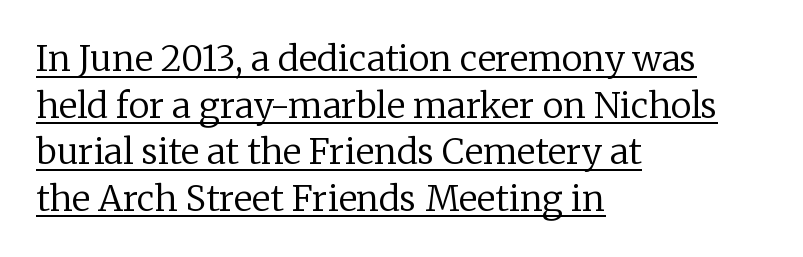
In terms of letterspacing, this is plain default setting. In terms of leading, this rendering sits right in the middle. Notice how the passage keeps a crisp vertical edge on the left only. Here the designer chose a conventional face with non-uniform glyph widths. The glyphs in this specimen are seriffed.
